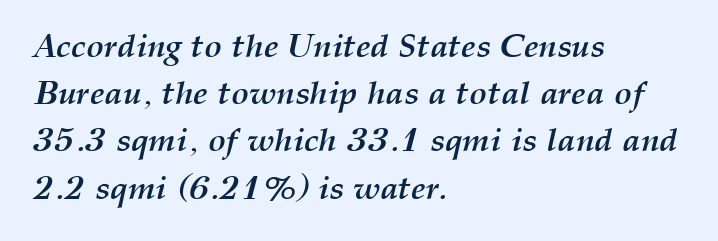
The passage shown is typed in a proportional face where columns would drift. Characters follow at the spacing the type designer built in. Beneath every word, the page is bare. Normally led — the rows are evenly, conventionally spaced.
